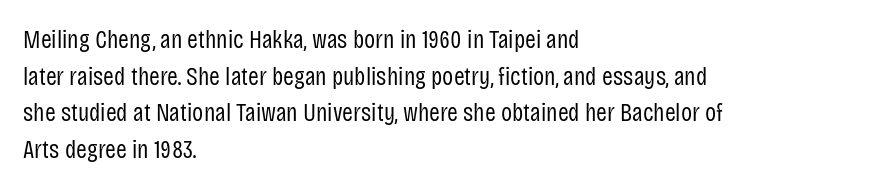
Q: Is the text bold? A: No.
Q: Is the text italic (slanted)? A: No, it is upright.
Q: Is the text underlined? A: No.
Q: How is the paragraph aligned? A: Left-aligned.
Q: Is the spacing between letters normal or unusually wide? A: Normal.
Q: Is the spacing between lines tight, normal or loose? A: Normal.
